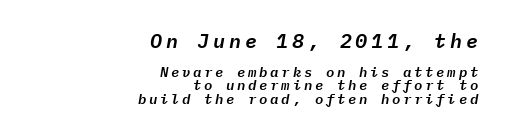
The image shows 20 px text type, italic (leaning right); set right-aligned, tight line spacing (0.95x), not underlined; the first (top) block is 1.43x larger.
